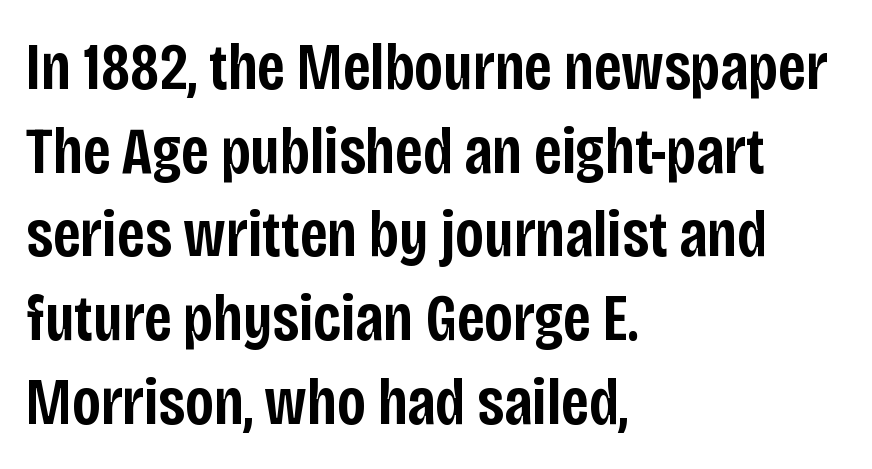
{"serif": "no", "italic": "no", "bold": "semi", "weight": "semibold", "width": "condensed", "stroke_contrast": "low", "x_height": "large", "monospaced": "no", "underline": "no", "align": "left", "line_spacing": "normal", "line_spacing_ratio": 1.25, "letter_spacing": "normal", "letter_spacing_em": 0.0, "glyph_px": 67}
